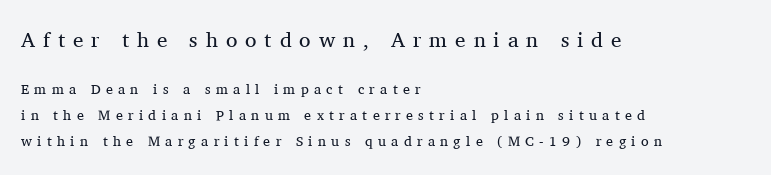
{"italic": "no", "bold": "no", "underline": "no", "align": "left", "line_spacing_ratio": 1.87, "letter_spacing": "wide", "letter_spacing_em": 0.38, "larger_block": "first", "size_ratio": 1.5, "glyph_px": 21}
